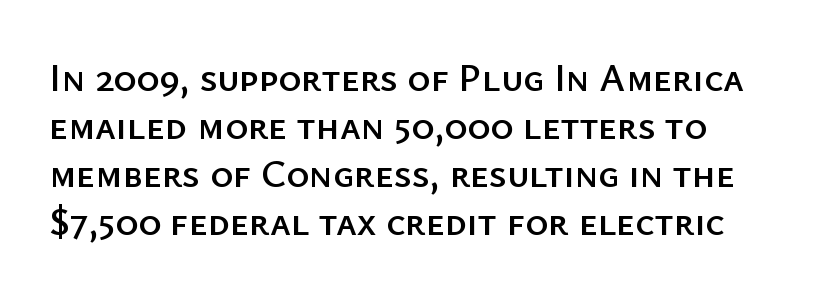
{"serif": "no", "italic": "no", "width": "normal", "stroke_contrast": "low", "x_height": "medium", "monospaced": "no", "underline": "no", "line_spacing_ratio": 1.23, "letter_spacing": "normal", "letter_spacing_em": 0.0, "glyph_px": 39}
